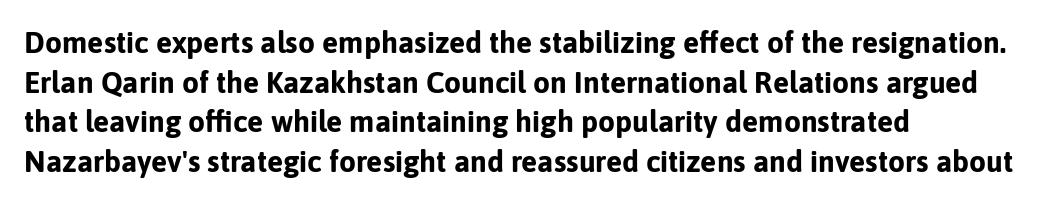
{"serif": "no", "italic": "no", "bold": "yes", "weight": "bold", "width": "normal", "stroke_contrast": "low", "x_height": "medium", "monospaced": "no", "underline": "no", "align": "left", "line_spacing": "normal", "line_spacing_ratio": 1.32, "letter_spacing": "normal", "letter_spacing_em": 0.0, "glyph_px": 30}
